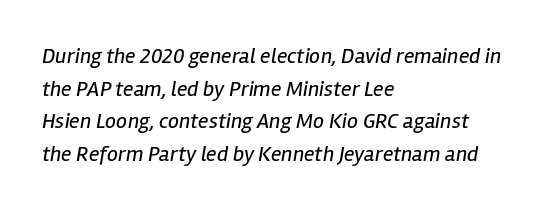
{"italic": "yes", "lean": "right", "slant_degrees": 12, "bold": "no", "underline": "no", "align": "left", "line_spacing": "normal", "line_spacing_ratio": 1.48, "letter_spacing": "normal", "letter_spacing_em": 0.0, "glyph_px": 22}
